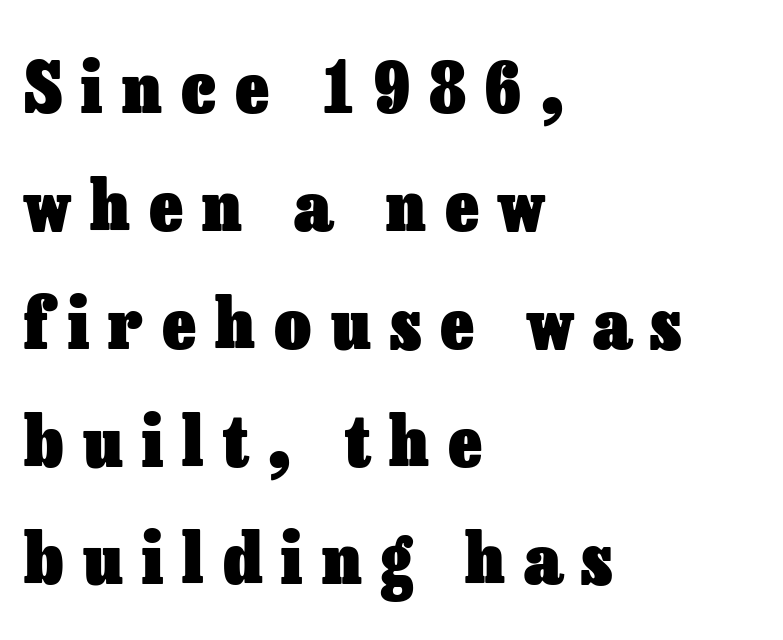
The image shows 71 px heavy type, upright; set left-aligned, normal line spacing (1.66x), unusually wide letter spacing (+0.27 em), not underlined; low stroke contrast and a medium x-height.
